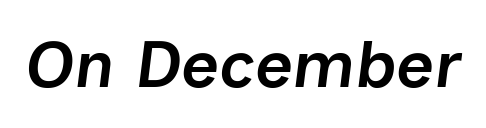
{"italic": "yes", "lean": "right", "slant_degrees": 7, "bold": "semi", "weight": "semibold", "width": "normal", "stroke_contrast": "low", "x_height": "medium", "monospaced": "no", "underline": "no", "letter_spacing": "normal", "letter_spacing_em": 0.0, "glyph_px": 66}
